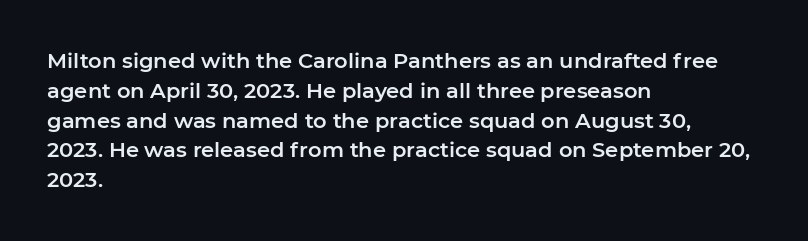
The image shows 21 px text type, upright; set left-aligned, normal line spacing (1.42x), normal letter spacing, not underlined.
